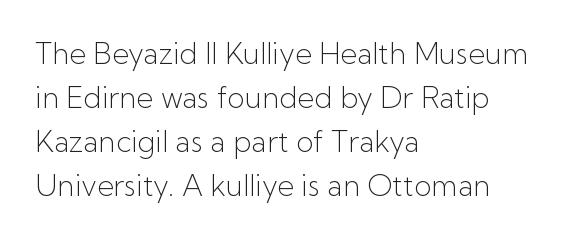
This sample has the flowing, uneven cadence of proportional lettering. Rule under the text: the space is simply empty. Unbolded letterforms with no extra heft. Whoever set this chose a conventional vertical rhythm. The rendering keeps characters at their native spacing. Do the letters lean? They stand straight.
